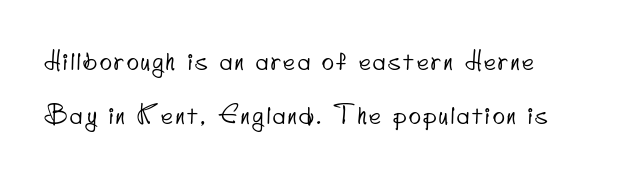
The image shows 25 px text type; set left-aligned, loose line spacing (2.15x), not underlined.
